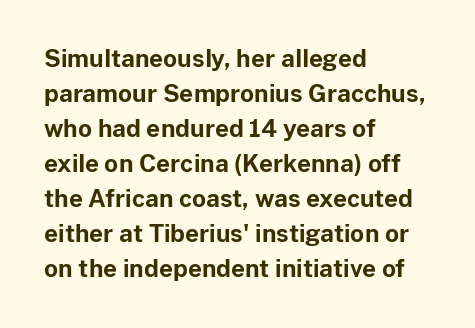
{"italic": "no", "bold": "yes", "underline": "no", "align": "left", "line_spacing": "normal", "line_spacing_ratio": 1.46, "letter_spacing": "normal", "letter_spacing_em": 0.0, "glyph_px": 24}
